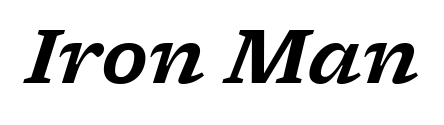
Type without underlining. In terms of letterform style, serifs are clearly present. How are the letters spaced? Ordinarily, with no added tracking. The letters advance in unequal steps, a hallmark of proportional type.
